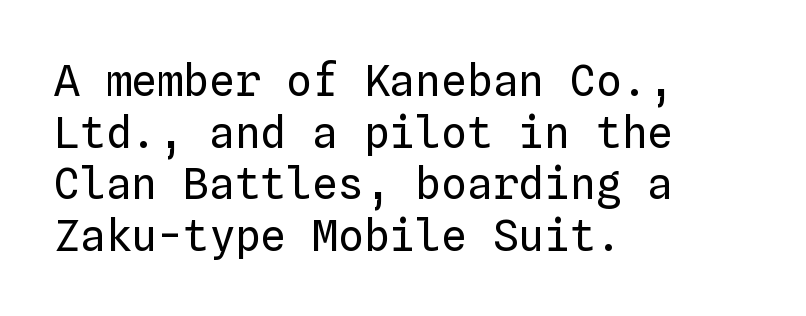
Q: Is the text bold? A: No.
Q: Is the text italic (slanted)? A: No, it is upright.
Q: Is the text underlined? A: No.
Q: How is the paragraph aligned? A: Left-aligned.
Q: Is the spacing between letters normal or unusually wide? A: Normal.
Q: Width (condensed, normal, or wide)? A: Normal.
Q: Stroke contrast? A: Low.
Q: x-height? A: Medium.
Q: Monospaced? A: Yes.
